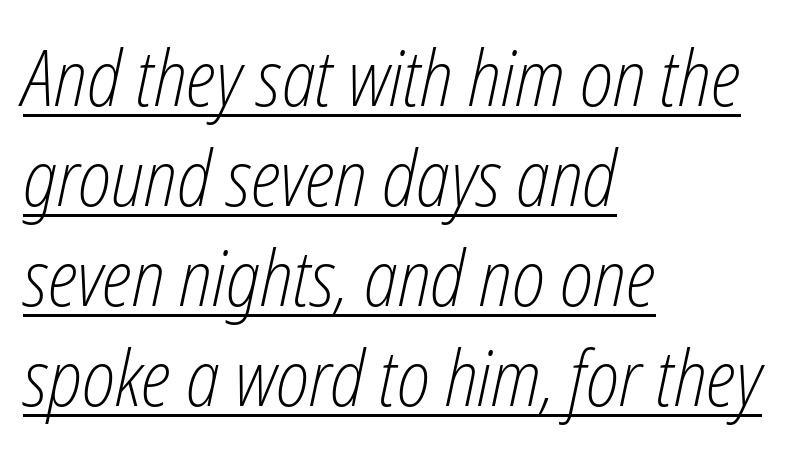
Q: Is the text bold? A: No.
Q: Is the text italic (slanted)? A: Yes, it leans right by about 12 degrees.
Q: Is the text underlined? A: Yes.
Q: How is the paragraph aligned? A: Left-aligned.
Q: Is the spacing between letters normal or unusually wide? A: Normal.
Q: Is the spacing between lines tight, normal or loose? A: Normal.
Q: Width (condensed, normal, or wide)? A: Condensed.
Q: Stroke contrast? A: Low.
Q: x-height? A: Medium.
Q: Monospaced? A: No.
